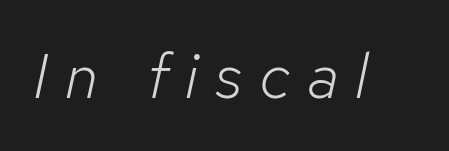
The image shows 63 px light type, italic (leaning right); set unusually wide letter spacing (+0.27 em), not underlined; low stroke contrast and a medium x-height.
